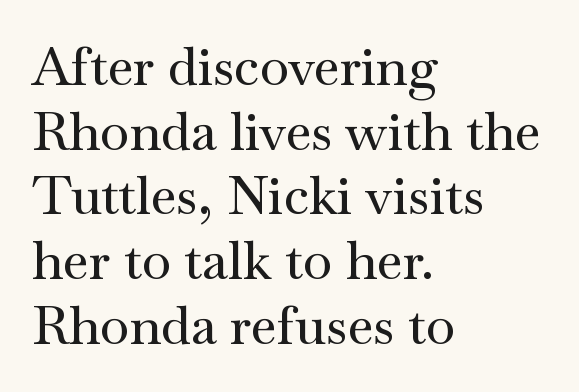
The image shows 53 px wide serif type, upright; set left-aligned, line spacing 1.22x, normal letter spacing, not underlined; medium stroke contrast and a small x-height.
